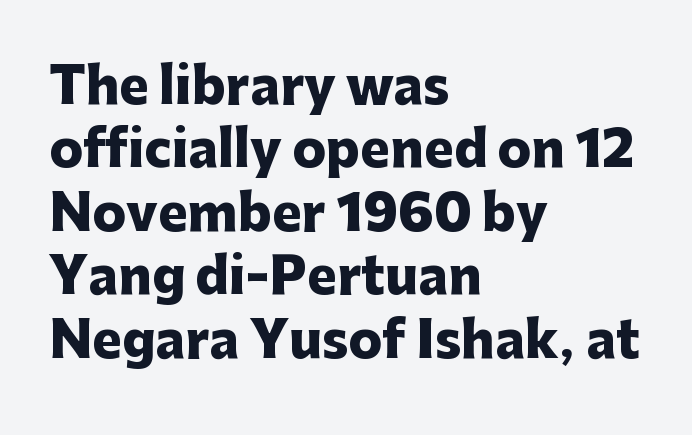
The paragraph shown leans on its left margin. The text was rendered using a sans face with plain stroke endings. The zone under the glyphs is completely vacant. The passage shown stacks its lines at a standard gap. Spacing between characters is what you'd get straight out of the box. This is heavy type, rendered in bold.
